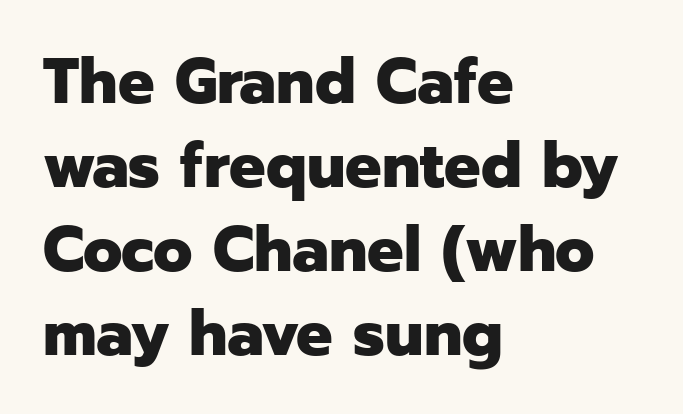
The image shows 64 px heavy sans-serif type, upright; set left-aligned, normal line spacing (1.31x), normal letter spacing, not underlined; low stroke contrast and a medium x-height.
